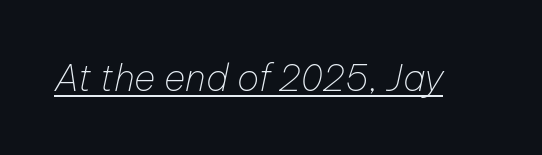
Q: Is the text bold? A: No.
Q: Is the text italic (slanted)? A: Yes, it leans right by about 12 degrees.
Q: Is the text underlined? A: Yes.
Q: Is the spacing between letters normal or unusually wide? A: Normal.
Q: Width (condensed, normal, or wide)? A: Normal.
Q: Stroke contrast? A: Low.
Q: x-height? A: Medium.
Q: Monospaced? A: No.
